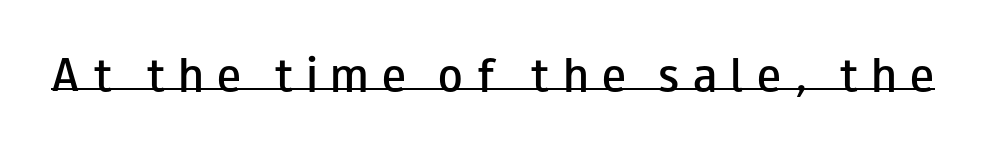
Q: Is the text bold? A: Semi-bold.
Q: Is the text italic (slanted)? A: No, it is upright.
Q: Is the typeface a serif or a sans-serif typeface? A: Sans-serif.
Q: Is the text underlined? A: Yes.
Q: Is the spacing between letters normal or unusually wide? A: Unusually wide.
Q: Width (condensed, normal, or wide)? A: Wide.
Q: Stroke contrast? A: Low.
Q: x-height? A: Small.
Q: Monospaced? A: No.
